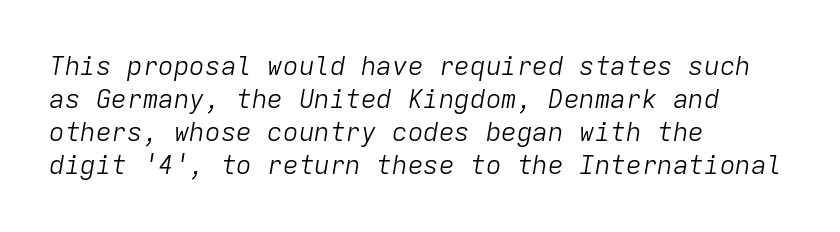
The image shows 26 px text type, italic (leaning right); set left-aligned, normal line spacing (1.27x), normal letter spacing, not underlined.
